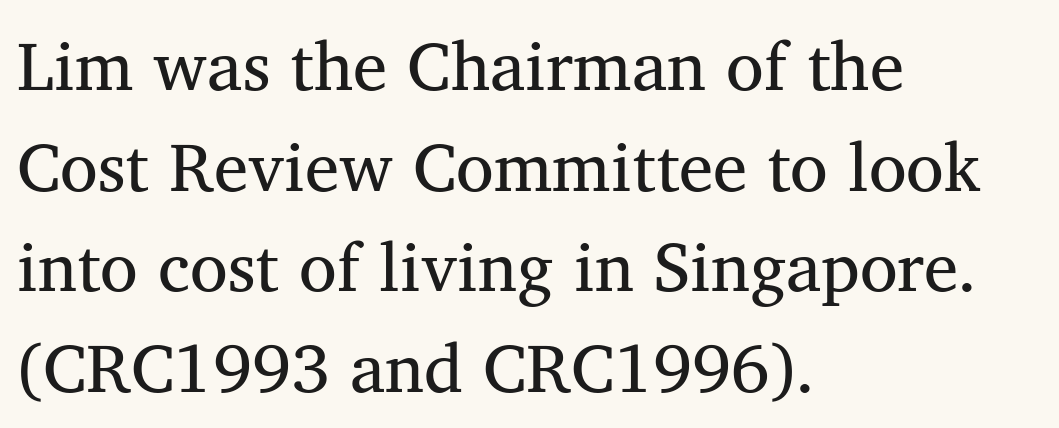
Q: Is the text bold? A: No.
Q: Is the text italic (slanted)? A: No, it is upright.
Q: Is the typeface a serif or a sans-serif typeface? A: Serif.
Q: Is the text underlined? A: No.
Q: How is the paragraph aligned? A: Left-aligned.
Q: Is the spacing between letters normal or unusually wide? A: Normal.
Q: Is the spacing between lines tight, normal or loose? A: Normal.
Q: Width (condensed, normal, or wide)? A: Normal.
Q: Stroke contrast? A: Medium.
Q: x-height? A: Medium.
Q: Monospaced? A: No.
